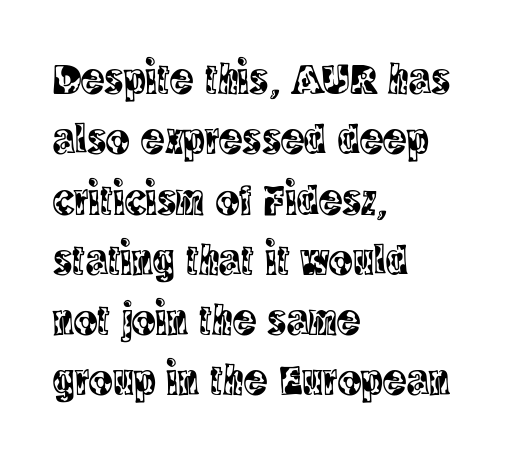
The passage shown is typeset with a serif family. Leading: standard. A typesetter would call this zero additional tracking. A classic flush-left, rag-right setting is used for this passage. Underline: absent.
